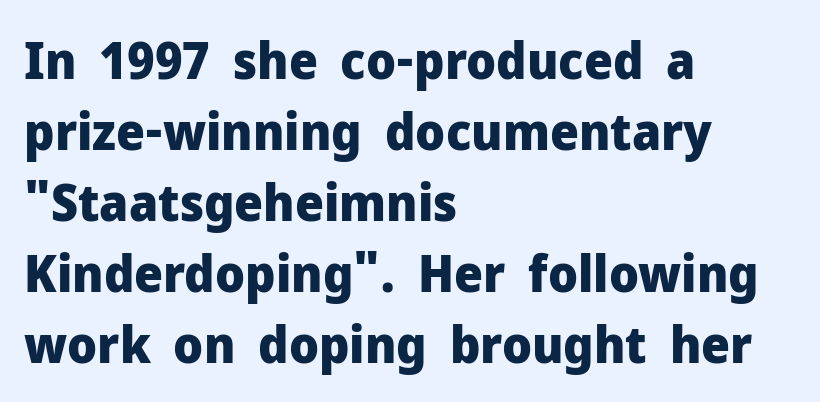
These lines stack with their left ends in a neat column. Leading matches the norm, producing a regular column. To sum up the face: it is a sans, with no serifs. A bare baseline throughout the passage.
